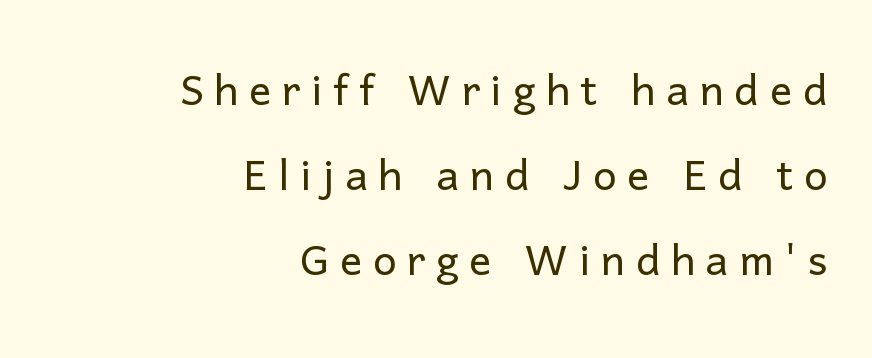
Q: Is the text bold? A: No.
Q: Is the text italic (slanted)? A: No, it is upright.
Q: Is the typeface a serif or a sans-serif typeface? A: Sans-serif.
Q: Is the text underlined? A: No.
Q: How is the paragraph aligned? A: Right-aligned.
Q: Is the spacing between lines tight, normal or loose? A: Normal.
Q: Width (condensed, normal, or wide)? A: Normal.
Q: Stroke contrast? A: Low.
Q: x-height? A: Medium.
Q: Monospaced? A: No.
